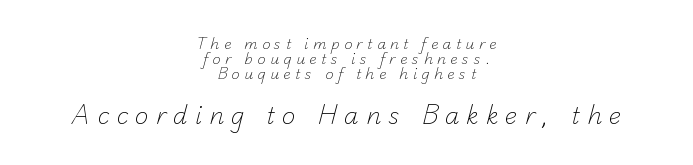
Q: Is the text bold? A: No.
Q: Is the text underlined? A: No.
Q: How is the paragraph aligned? A: Centered.
Q: Is the spacing between letters normal or unusually wide? A: Unusually wide.
Q: Is the spacing between lines tight, normal or loose? A: Tight.
Q: Which block of text is set in a larger size, the first (top) or the second (bottom)? A: The second (bottom) one.
